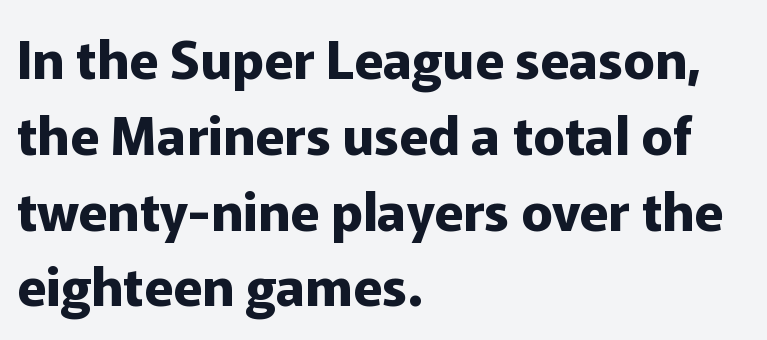
{"serif": "no", "italic": "no", "bold": "yes", "weight": "bold", "width": "normal", "stroke_contrast": "low", "x_height": "medium", "monospaced": "no", "underline": "no", "align": "left", "line_spacing": "normal", "line_spacing_ratio": 1.43, "letter_spacing": "normal", "letter_spacing_em": 0.0, "glyph_px": 53}
